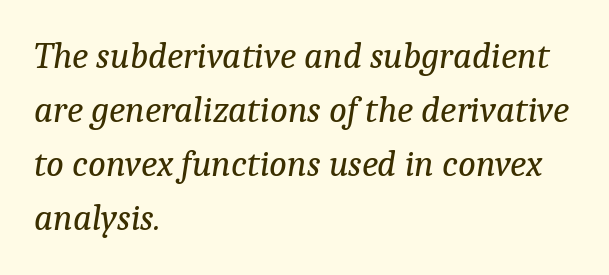
The image shows 37 px regular-weight serif type, italic (leaning right); set left-aligned, normal line spacing (1.46x), normal letter spacing, not underlined; low stroke contrast and a medium x-height.
